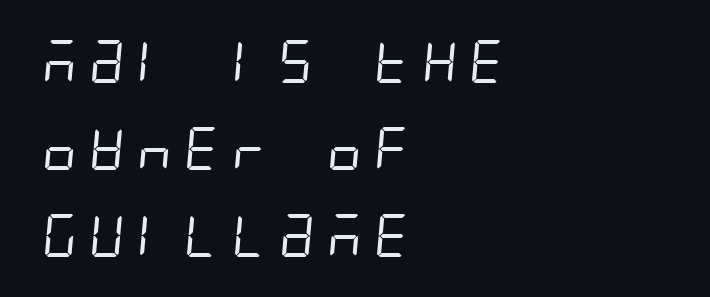
{"serif": "no", "bold": "no", "weight": "regular", "width": "condensed", "stroke_contrast": "low", "x_height": "large", "underline": "no", "align": "left", "line_spacing": "loose", "line_spacing_ratio": 2.02, "glyph_px": 43}
